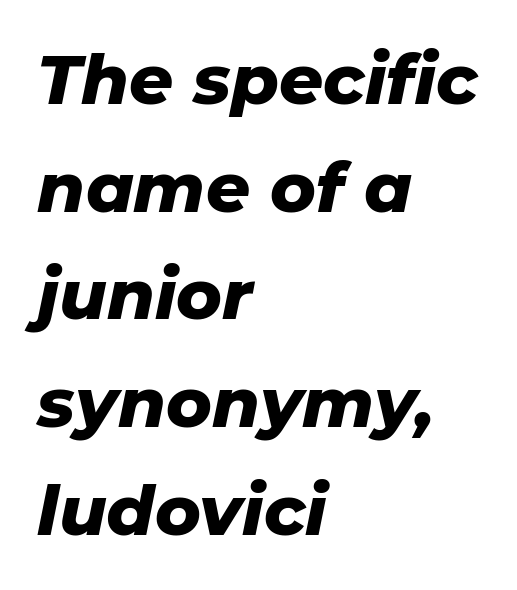
The lines are quadded left. The glyphs are unaccompanied by any horizontal stroke below them. The font is running at its bold setting. Every character sits at an angle, as italics do.
